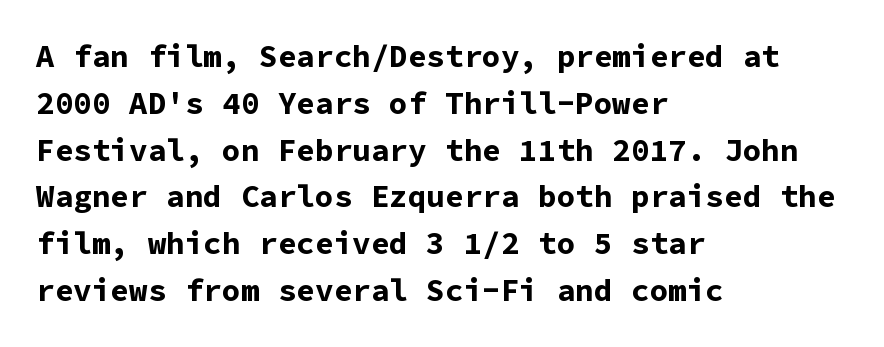
{"serif": "no", "italic": "no", "bold": "yes", "weight": "bold", "width": "normal", "stroke_contrast": "low", "x_height": "medium", "monospaced": "yes", "underline": "no", "align": "left", "line_spacing": "normal", "line_spacing_ratio": 1.51, "letter_spacing": "normal", "letter_spacing_em": 0.0, "glyph_px": 31}
